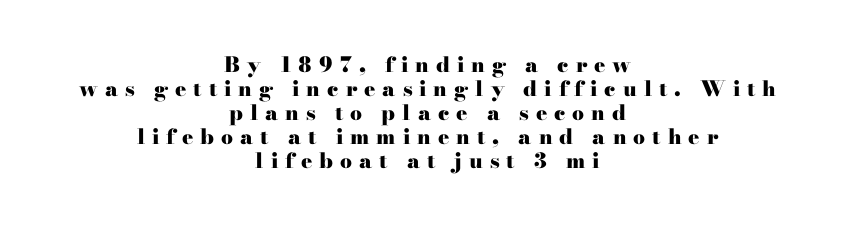
The line texture is sparse and dotted thanks to wide tracking. In terms of weight, the rendering is a true, heavy bold. Vertical strokes here are truly vertical. The paragraph has two soft edges and a firm central axis. One glance says dense: line gaps are narrower than usual.
